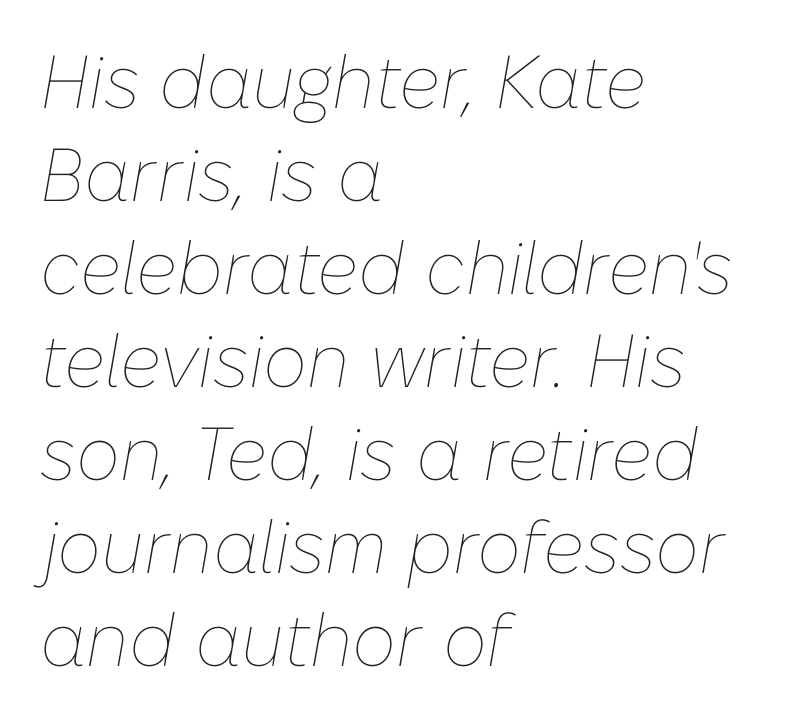
Compared with a centered layout, this one pins lines to the left instead. The rendering uses natural spacing where letterforms have individual widths. Would a proofreader flag this as italicized? Yes. Decoration check: the copy has no underline. Nothing heavy about these letters — not bold at all. A typesetter would call this zero additional tracking.
